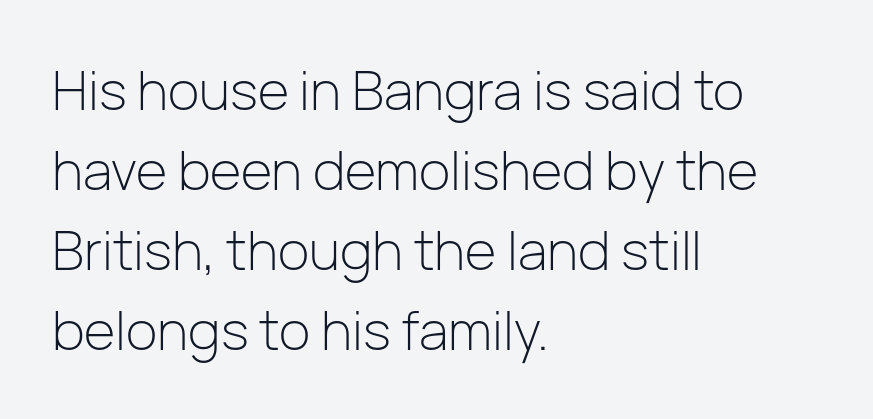
Q: Is the text bold? A: No.
Q: Is the text italic (slanted)? A: No, it is upright.
Q: Is the typeface a serif or a sans-serif typeface? A: Sans-serif.
Q: Is the text underlined? A: No.
Q: How is the paragraph aligned? A: Left-aligned.
Q: Is the spacing between letters normal or unusually wide? A: Normal.
Q: Is the spacing between lines tight, normal or loose? A: Normal.
Q: Width (condensed, normal, or wide)? A: Normal.
Q: Stroke contrast? A: Low.
Q: x-height? A: Medium.
Q: Monospaced? A: No.
